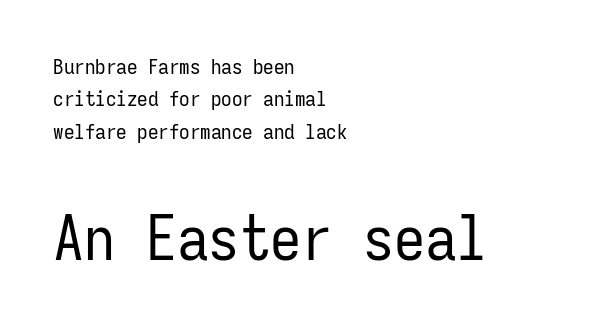
The horizontal fit of the characters is conventional and even. Does the lettering tilt? It doesn't — this is upright. The specimen omits any rule beneath the text block's lines. Spacing verdict: monospaced, one width for all characters. Line spacing here is normal.
